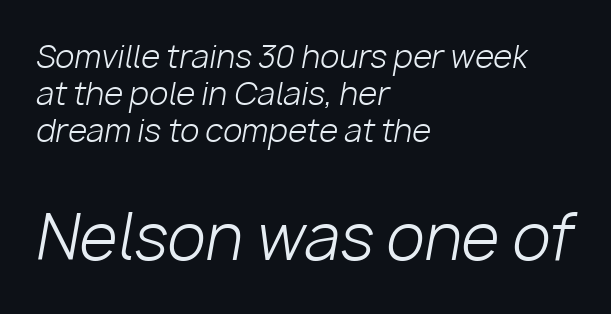
The specimen reads as italic at a glance. The lines are quadded left. The face used here is proportionally spaced, like ordinary book or web type. This layout puts the modest block above and the oversized block below. The space directly below the letters is spotless. Weight class: somewhere from thin through regular.
